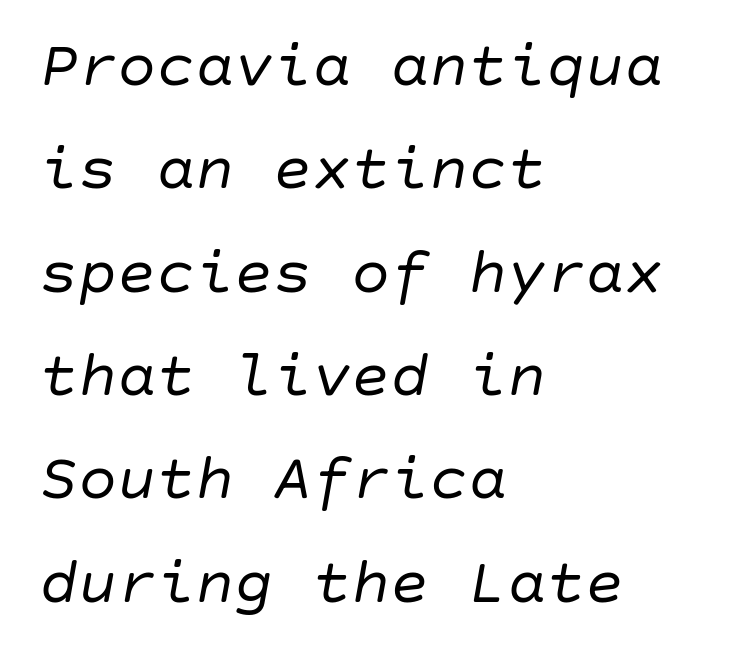
{"italic": "yes", "lean": "right", "slant_degrees": 10, "bold": "no", "weight": "regular", "width": "normal", "stroke_contrast": "low", "x_height": "large", "underline": "no", "align": "left", "line_spacing": "normal", "line_spacing_ratio": 1.59, "letter_spacing": "normal", "letter_spacing_em": 0.0, "glyph_px": 65}
